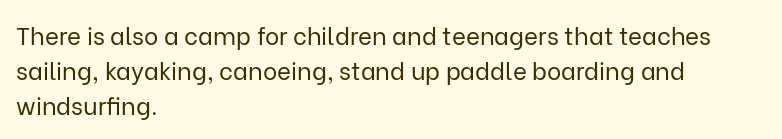
{"italic": "no", "bold": "no", "underline": "no", "align": "left", "line_spacing": "normal", "line_spacing_ratio": 1.46, "letter_spacing": "normal", "letter_spacing_em": 0.0, "glyph_px": 24}
